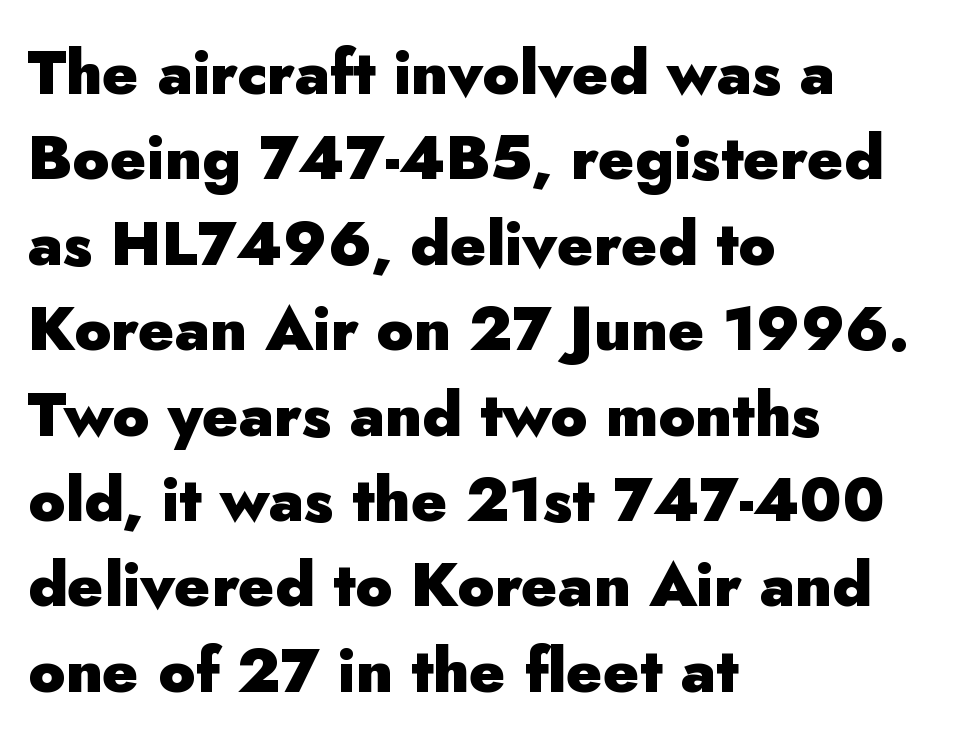
Q: Is the text bold? A: Yes.
Q: Is the text italic (slanted)? A: No, it is upright.
Q: Is the typeface a serif or a sans-serif typeface? A: Sans-serif.
Q: Is the text underlined? A: No.
Q: How is the paragraph aligned? A: Left-aligned.
Q: Is the spacing between letters normal or unusually wide? A: Normal.
Q: Is the spacing between lines tight, normal or loose? A: Normal.
Q: Width (condensed, normal, or wide)? A: Normal.
Q: Stroke contrast? A: Low.
Q: x-height? A: Small.
Q: Monospaced? A: No.
